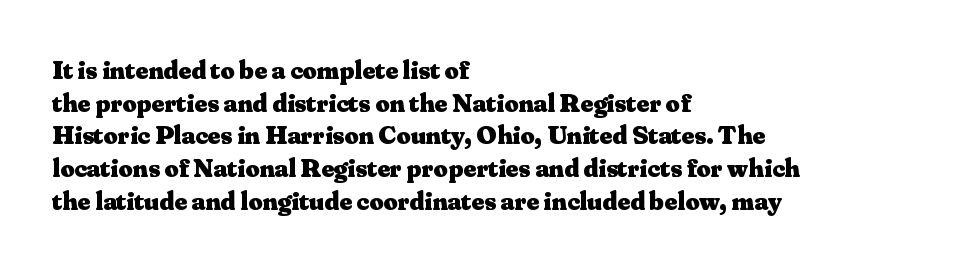
The image shows 27 px bold type, upright; set left-aligned, line spacing 1.21x, normal letter spacing, not underlined.
